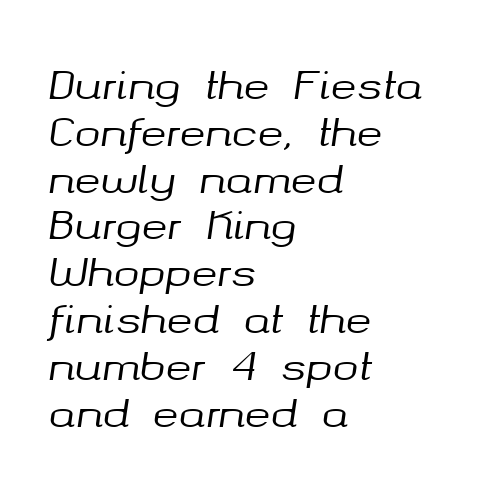
The image shows 39 px text type, italic (leaning right); set left-aligned, line spacing 1.2x, normal letter spacing, not underlined; medium stroke contrast and a medium x-height.
